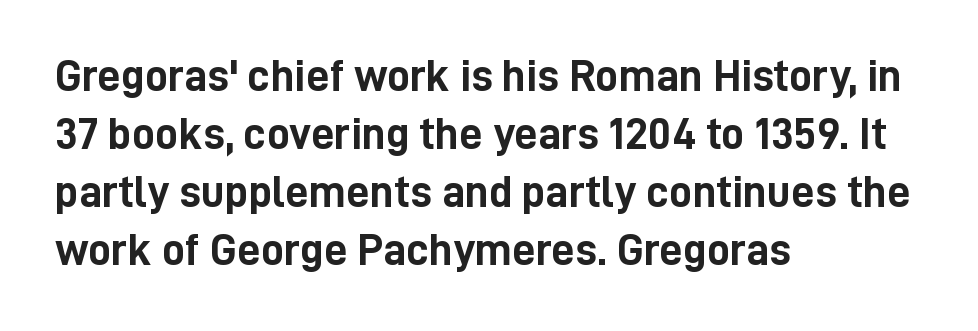
Bold? Absolutely — the strokes are thick and heavy. The axis of the letterforms is exactly vertical. The line-height multiplier appears to be the usual default. The text block is weighted toward the left margin, trailing off unevenly rightward. The passage shown is typed in a proportional face where columns would drift. The text was rendered using a sans face with plain stroke endings.
